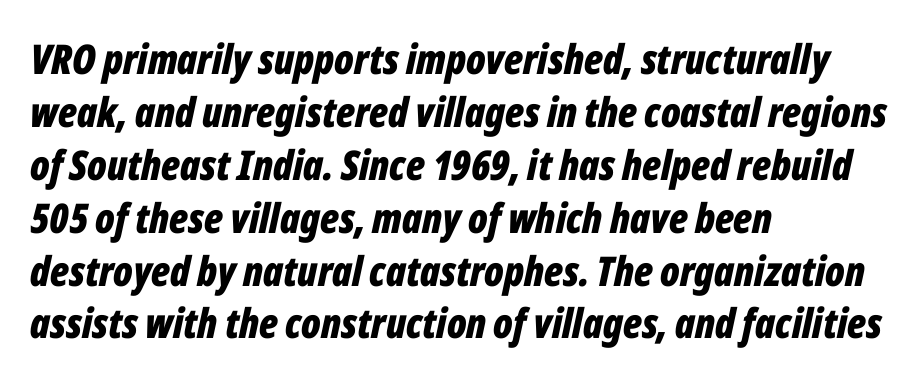
The image shows 41 px bold, condensed type, italic (leaning right); set left-aligned, normal line spacing (1.29x), normal letter spacing, not underlined; low stroke contrast and a medium x-height.
